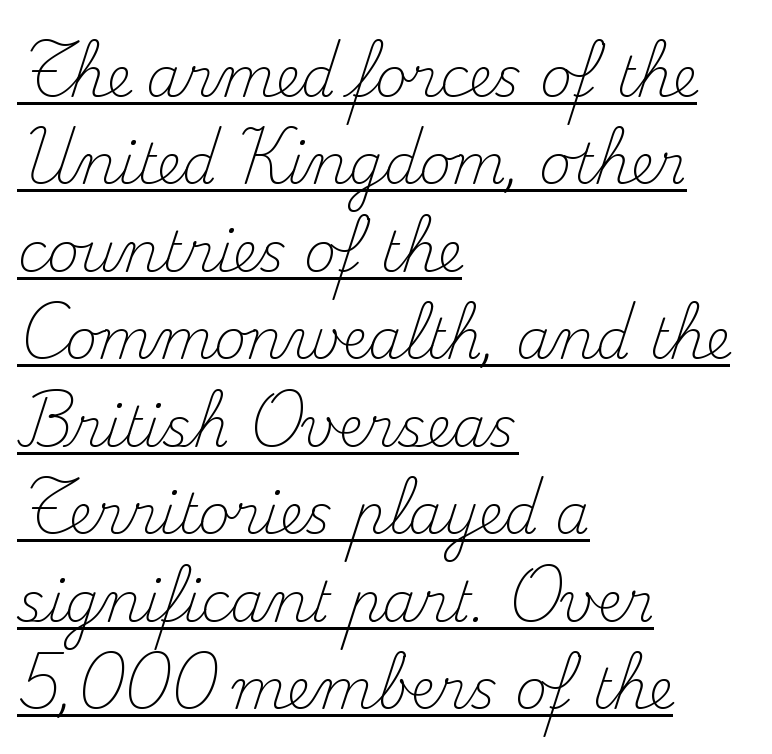
Note: serifs present on the glyphs. Is the letter spacing exaggerated? No — it looks like the ordinary default. Heaviness? Minimal to ordinary, like unemphasized prose. The face used here is proportionally spaced, like ordinary book or web type. The setting favours the left margin, as ordinary paragraphs usually do. Does the leading feel generous? No, just average.
